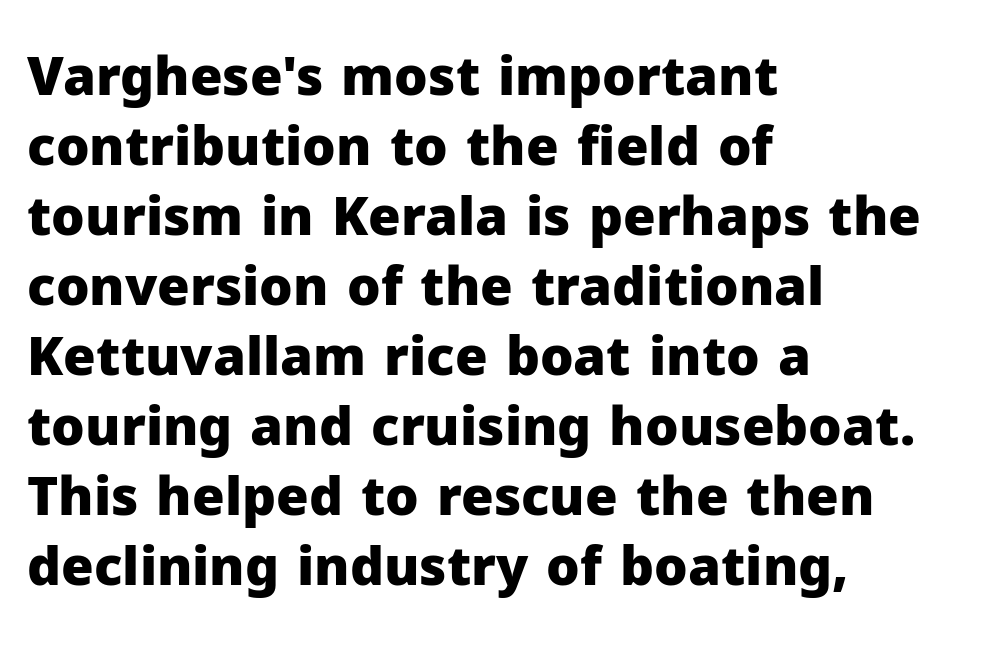
{"serif": "no", "italic": "no", "bold": "yes", "weight": "heavy", "width": "normal", "stroke_contrast": "low", "x_height": "medium", "monospaced": "no", "underline": "no", "align": "left", "line_spacing": "normal", "line_spacing_ratio": 1.32, "letter_spacing": "normal", "letter_spacing_em": 0.0, "glyph_px": 53}
